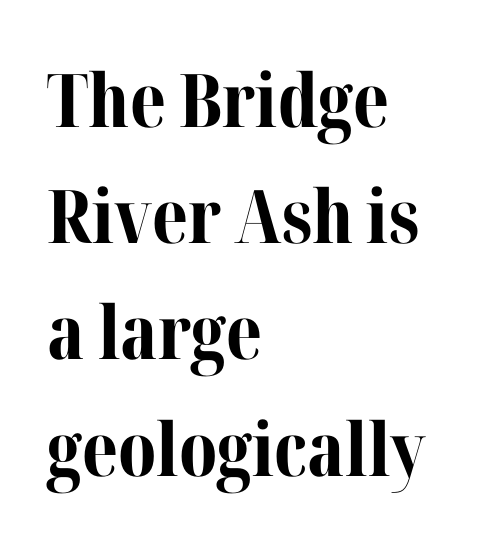
Tall strokes in this sample are plumb rather than angled. Letterform terminals end in serifs throughout the passage. A dark, heavy texture on the line: the type is bold. Each new line begins a customary step beneath the previous one.
